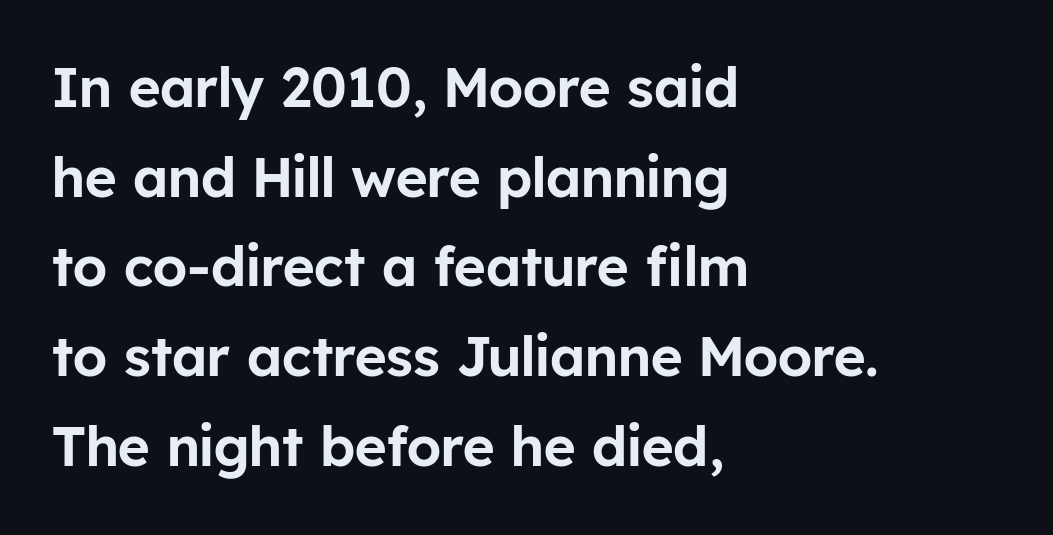
{"serif": "no", "italic": "no", "width": "normal", "stroke_contrast": "low", "x_height": "medium", "monospaced": "no", "underline": "no", "align": "left", "line_spacing": "normal", "line_spacing_ratio": 1.63, "letter_spacing": "normal", "letter_spacing_em": 0.0, "glyph_px": 55}
